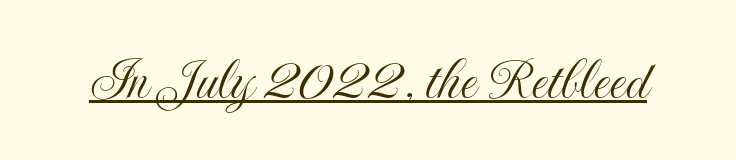
Q: Is the text italic (slanted)? A: Yes.
Q: Is the text underlined? A: Yes.
Q: Is the spacing between letters normal or unusually wide? A: Normal.
Q: Width (condensed, normal, or wide)? A: Condensed.
Q: x-height? A: Small.
Q: Monospaced? A: No.
